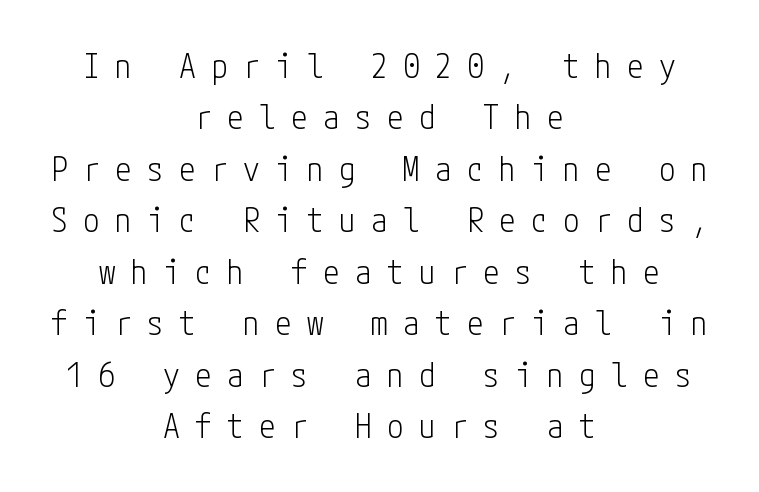
Q: Is the text bold? A: No.
Q: Is the text italic (slanted)? A: No, it is upright.
Q: Is the typeface a serif or a sans-serif typeface? A: Sans-serif.
Q: Is the text underlined? A: No.
Q: How is the paragraph aligned? A: Centered.
Q: Is the spacing between letters normal or unusually wide? A: Unusually wide.
Q: Is the spacing between lines tight, normal or loose? A: Normal.
Q: Width (condensed, normal, or wide)? A: Condensed.
Q: Stroke contrast? A: Low.
Q: x-height? A: Medium.
